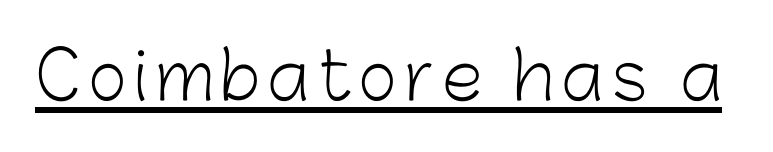
The image shows 66 px light sans-serif type, upright; set underlined; low stroke contrast and a medium x-height.
